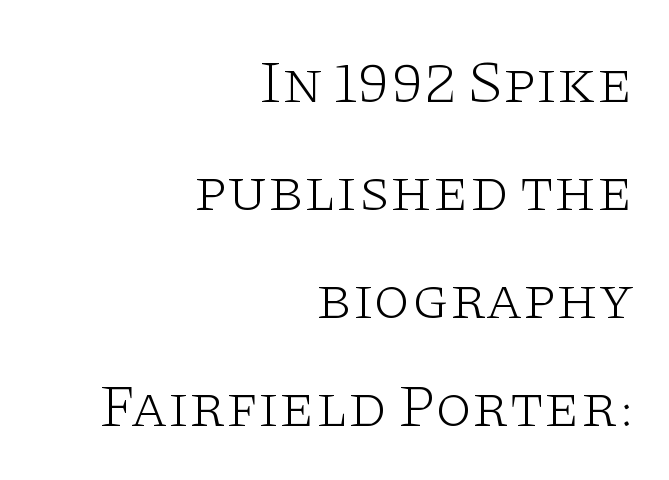
{"serif": "yes", "italic": "no", "bold": "no", "weight": "light", "width": "wide", "stroke_contrast": "low", "x_height": "large", "monospaced": "no", "underline": "no", "align": "right", "line_spacing_ratio": 1.8, "letter_spacing": "normal", "letter_spacing_em": 0.0, "glyph_px": 60}
